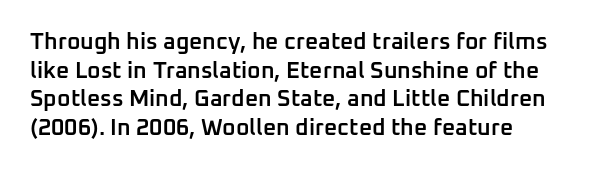
The image shows 23 px text type, upright; set left-aligned, normal line spacing (1.25x), normal letter spacing, not underlined.
